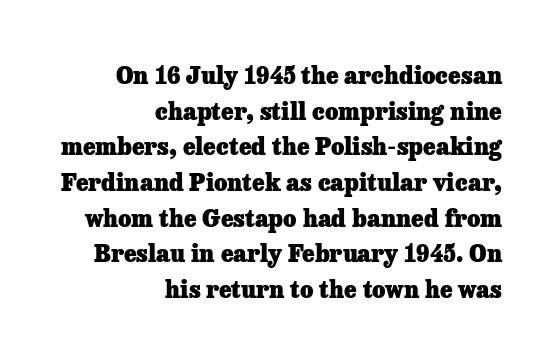
The image shows 23 px bold type, upright; set right-aligned, normal line spacing (1.55x), normal letter spacing, not underlined.
